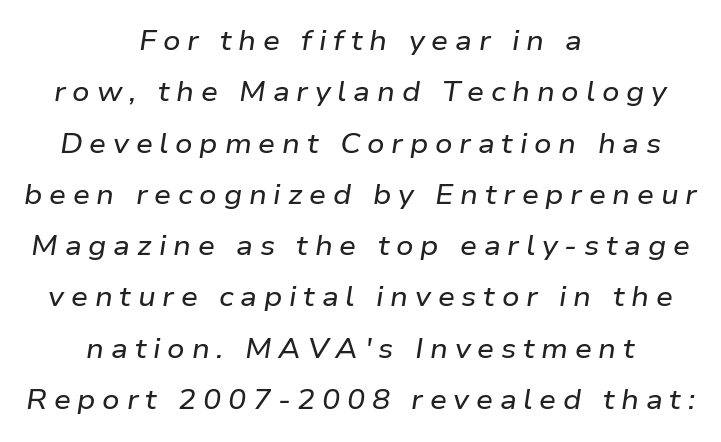
Q: Is the text italic (slanted)? A: Yes, it leans right by about 9 degrees.
Q: Is the text underlined? A: No.
Q: How is the paragraph aligned? A: Centered.
Q: Is the spacing between letters normal or unusually wide? A: Unusually wide.
Q: Is the spacing between lines tight, normal or loose? A: Loose.
